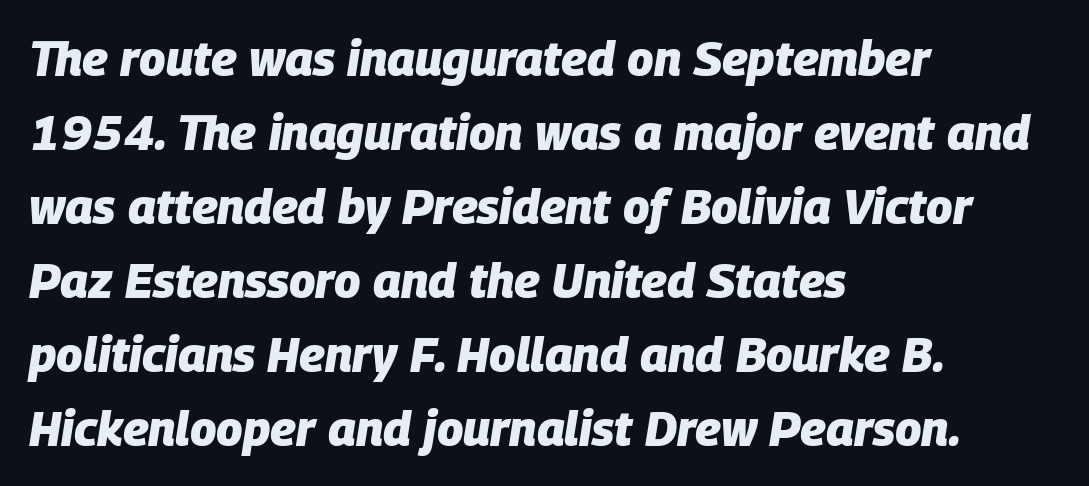
{"italic": "yes", "lean": "right", "slant_degrees": 9, "bold": "yes", "weight": "heavy", "width": "normal", "stroke_contrast": "low", "x_height": "large", "monospaced": "no", "underline": "no", "align": "left", "line_spacing": "normal", "line_spacing_ratio": 1.54, "letter_spacing": "normal", "letter_spacing_em": 0.0, "glyph_px": 48}
